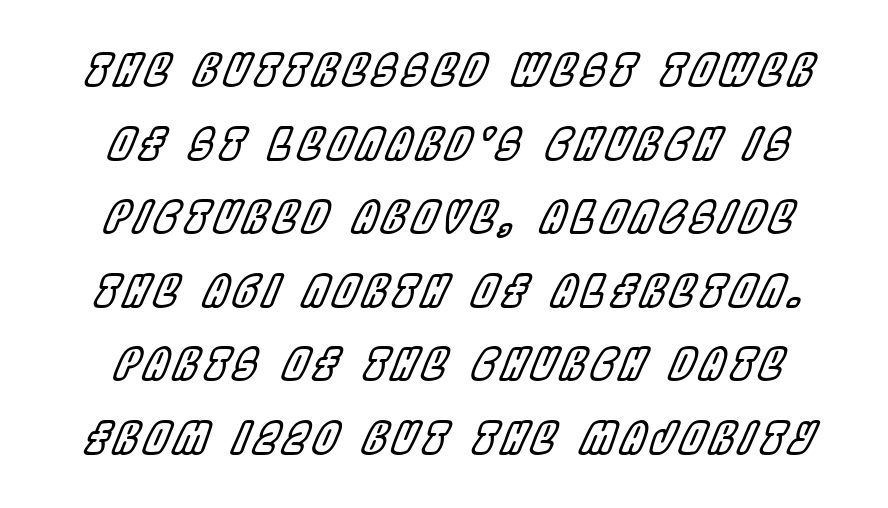
The image shows 43 px condensed type, italic (leaning right); set line spacing 1.71x, not underlined; a large x-height.
